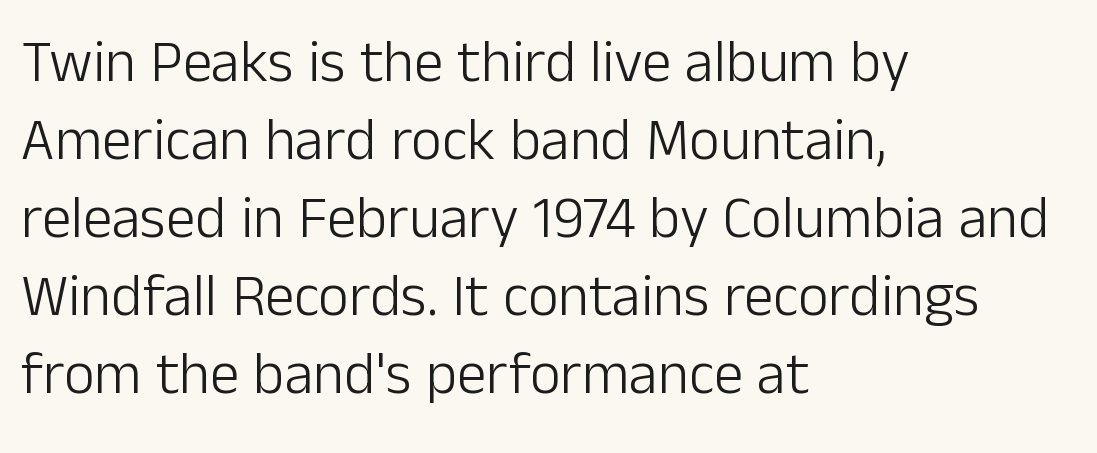
Q: Is the text bold? A: No.
Q: Is the text italic (slanted)? A: No, it is upright.
Q: Is the typeface a serif or a sans-serif typeface? A: Sans-serif.
Q: Is the text underlined? A: No.
Q: How is the paragraph aligned? A: Left-aligned.
Q: Is the spacing between letters normal or unusually wide? A: Normal.
Q: Is the spacing between lines tight, normal or loose? A: Normal.
Q: Width (condensed, normal, or wide)? A: Normal.
Q: Stroke contrast? A: Low.
Q: x-height? A: Medium.
Q: Monospaced? A: No.
